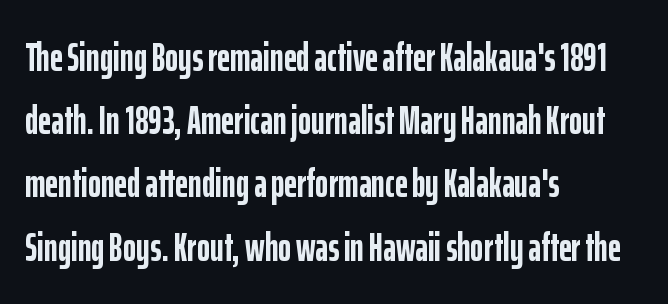
The image shows 40 px semibold, condensed sans-serif type, upright; set left-aligned, normal line spacing (1.58x), normal letter spacing, not underlined; low stroke contrast and a medium x-height.
